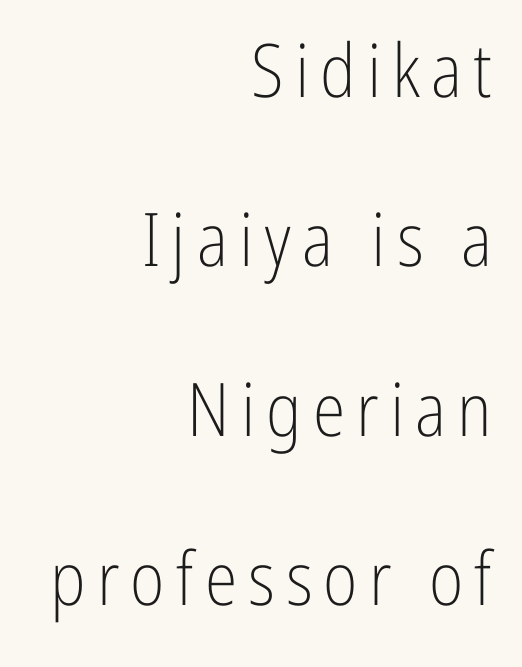
Q: Is the text bold? A: No.
Q: Is the text italic (slanted)? A: No, it is upright.
Q: Is the typeface a serif or a sans-serif typeface? A: Sans-serif.
Q: Is the text underlined? A: No.
Q: How is the paragraph aligned? A: Right-aligned.
Q: Is the spacing between lines tight, normal or loose? A: Loose.
Q: Width (condensed, normal, or wide)? A: Condensed.
Q: Stroke contrast? A: Low.
Q: x-height? A: Medium.
Q: Monospaced? A: No.
